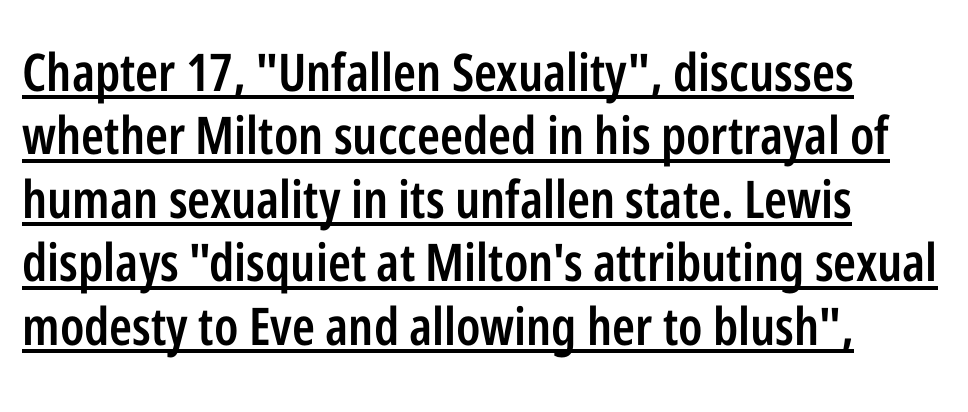
To sum up the face: it is a sans, with no serifs. How are the letters spaced? Ordinarily, with no added tracking. Italic? Not at all — the glyphs are vertical. Weight: semibold (demi). Do the characters align in a grid? No, the font is proportional. A baseline rule has been typeset under these characters.
